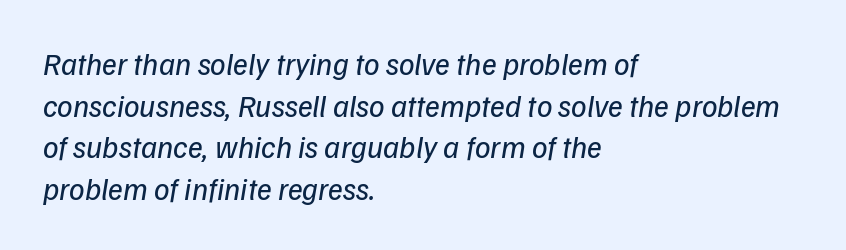
The image shows 31 px regular-weight type, italic (leaning right); set left-aligned, normal line spacing (1.34x), normal letter spacing, not underlined; low stroke contrast and a medium x-height.
